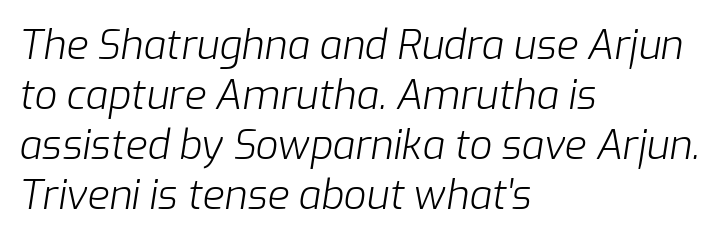
The image shows 40 px light type, italic (leaning right); set left-aligned, normal line spacing (1.25x), normal letter spacing, not underlined; low stroke contrast and a medium x-height.
